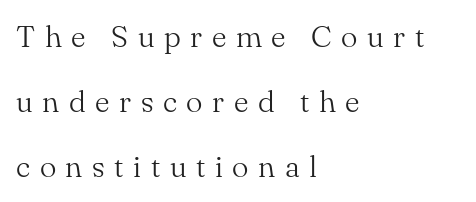
{"serif": "yes", "italic": "no", "bold": "no", "weight": "light", "width": "normal", "stroke_contrast": "medium", "x_height": "small", "monospaced": "no", "underline": "no", "align": "left", "line_spacing": "loose", "line_spacing_ratio": 2.1, "letter_spacing": "wide", "letter_spacing_em": 0.31, "glyph_px": 31}
